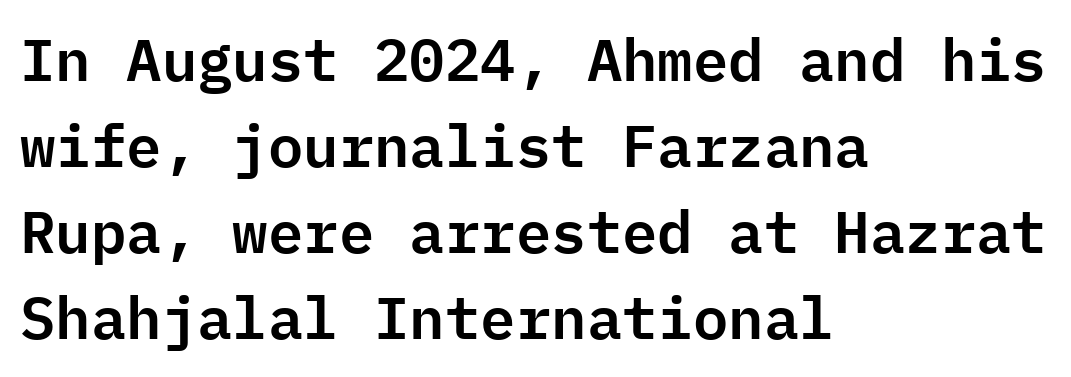
Q: Is the text italic (slanted)? A: No, it is upright.
Q: Is the typeface a serif or a sans-serif typeface? A: Sans-serif.
Q: Is the text underlined? A: No.
Q: How is the paragraph aligned? A: Left-aligned.
Q: Is the spacing between letters normal or unusually wide? A: Normal.
Q: Is the spacing between lines tight, normal or loose? A: Normal.
Q: Width (condensed, normal, or wide)? A: Normal.
Q: Stroke contrast? A: Low.
Q: x-height? A: Medium.
Q: Monospaced? A: Yes.
